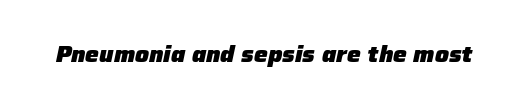
Q: Is the text bold? A: Yes.
Q: Is the text italic (slanted)? A: Yes, it leans right by about 12 degrees.
Q: Is the text underlined? A: No.
Q: Is the spacing between letters normal or unusually wide? A: Normal.
